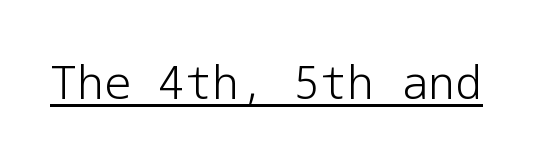
{"serif": "no", "italic": "no", "bold": "no", "weight": "light", "width": "normal", "stroke_contrast": "low", "x_height": "medium", "underline": "yes", "letter_spacing": "normal", "letter_spacing_em": 0.0, "glyph_px": 45}
